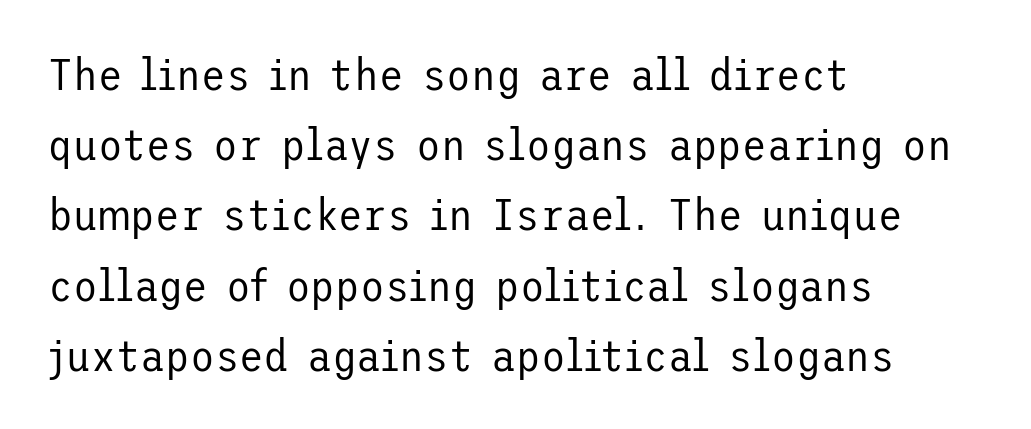
Q: Is the text bold? A: No.
Q: Is the text italic (slanted)? A: No, it is upright.
Q: Is the typeface a serif or a sans-serif typeface? A: Sans-serif.
Q: Is the text underlined? A: No.
Q: How is the paragraph aligned? A: Left-aligned.
Q: Is the spacing between letters normal or unusually wide? A: Normal.
Q: Is the spacing between lines tight, normal or loose? A: Normal.
Q: Width (condensed, normal, or wide)? A: Normal.
Q: Stroke contrast? A: Low.
Q: x-height? A: Medium.
